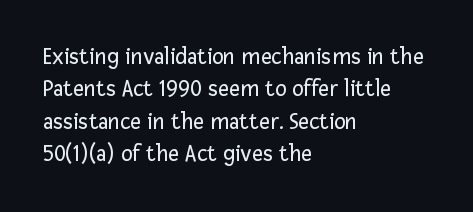
{"italic": "no", "bold": "no", "underline": "no", "align": "left", "line_spacing": "normal", "line_spacing_ratio": 1.35, "letter_spacing": "normal", "letter_spacing_em": 0.0, "glyph_px": 24}
